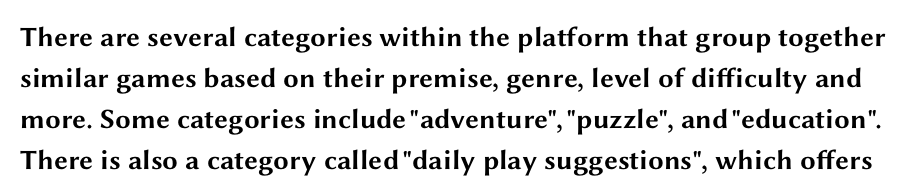
Unmarked baselines from the first word to the last. A typesetter would call this leading conventional body-copy spacing. The strokes are fattened all the way to bold. Each word holds together tightly as a unit, with standard inter-letter gaps.
